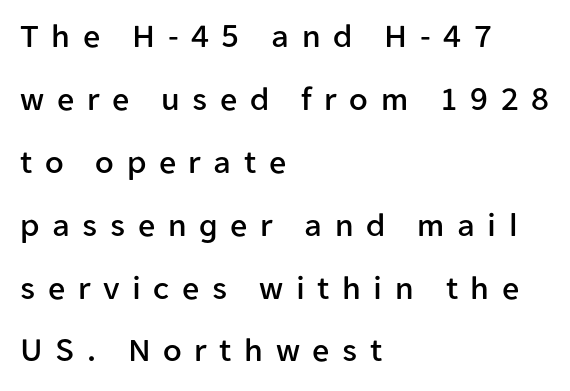
Upright lettering throughout. These lines are set flush left with a ragged right edge. Display-style spreading of the glyphs; the letterfit is very open. Do the characters align in a grid? No, the font is proportional. The designer went with a sans here, leaving each stem footless. Nobody drew a line under any word here.
